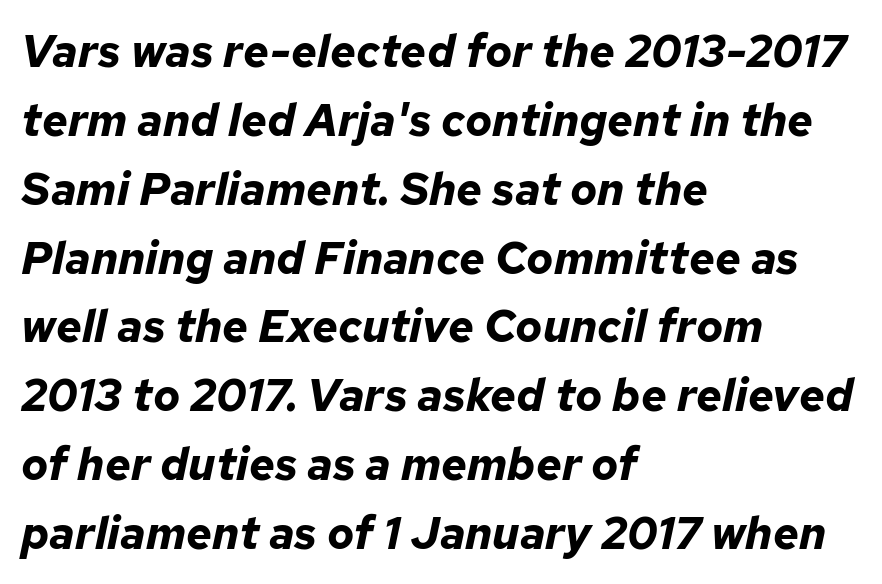
The image shows 45 px bold type, italic (leaning right); set left-aligned, normal line spacing (1.53x), normal letter spacing, not underlined; low stroke contrast and a medium x-height.
